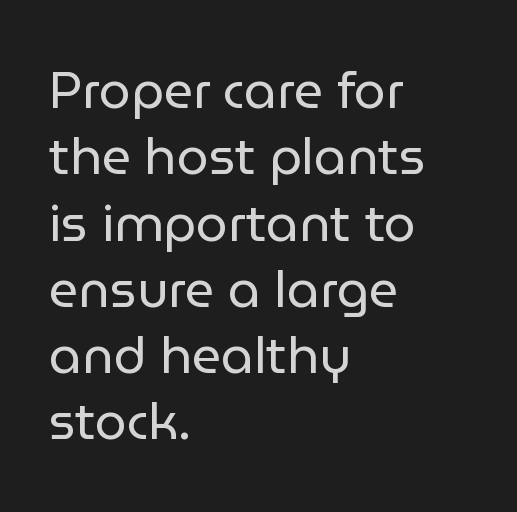
Q: Is the text bold? A: No.
Q: Is the text italic (slanted)? A: No, it is upright.
Q: Is the typeface a serif or a sans-serif typeface? A: Sans-serif.
Q: Is the text underlined? A: No.
Q: How is the paragraph aligned? A: Left-aligned.
Q: Is the spacing between letters normal or unusually wide? A: Normal.
Q: Is the spacing between lines tight, normal or loose? A: Normal.
Q: Width (condensed, normal, or wide)? A: Normal.
Q: Stroke contrast? A: Low.
Q: x-height? A: Medium.
Q: Monospaced? A: No.
